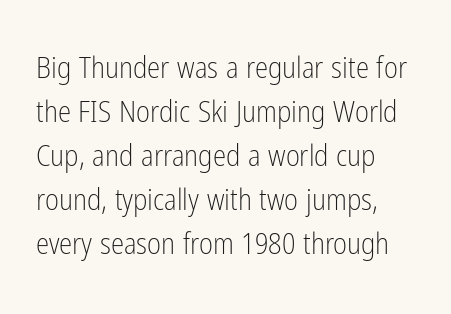
{"serif": "no", "italic": "no", "bold": "no", "weight": "light", "width": "condensed", "stroke_contrast": "low", "x_height": "medium", "monospaced": "no", "underline": "no", "align": "left", "line_spacing": "normal", "line_spacing_ratio": 1.47, "letter_spacing": "normal", "letter_spacing_em": 0.0, "glyph_px": 30}
